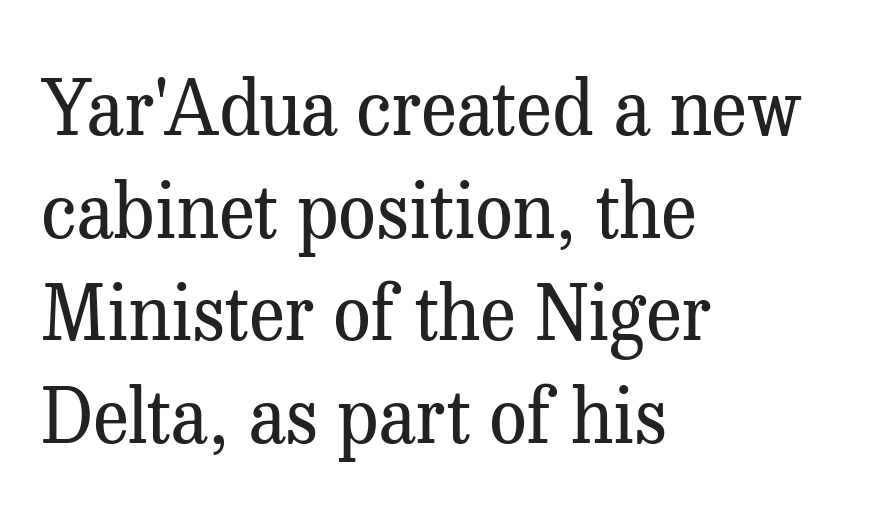
The image shows 75 px regular-weight serif type, upright; set left-aligned, normal line spacing (1.37x), normal letter spacing, not underlined; medium stroke contrast and a medium x-height.
